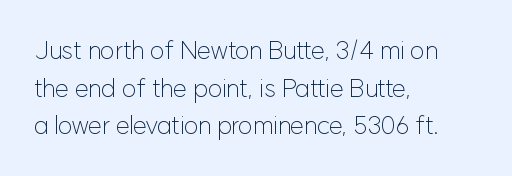
The image shows 25 px text type, upright; set left-aligned, normal line spacing (1.51x), normal letter spacing, not underlined.
